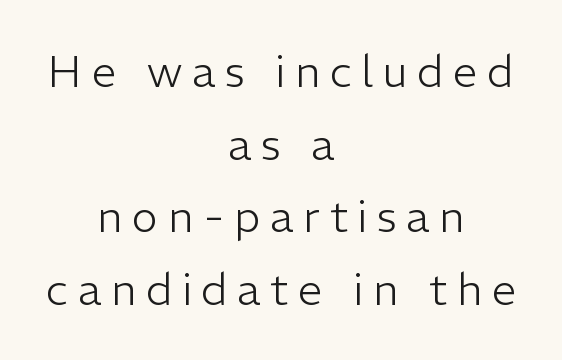
Q: Is the text bold? A: No.
Q: Is the text italic (slanted)? A: No, it is upright.
Q: Is the typeface a serif or a sans-serif typeface? A: Sans-serif.
Q: Is the text underlined? A: No.
Q: How is the paragraph aligned? A: Centered.
Q: Is the spacing between letters normal or unusually wide? A: Unusually wide.
Q: Is the spacing between lines tight, normal or loose? A: Normal.
Q: Width (condensed, normal, or wide)? A: Normal.
Q: Stroke contrast? A: Low.
Q: x-height? A: Medium.
Q: Monospaced? A: No.
